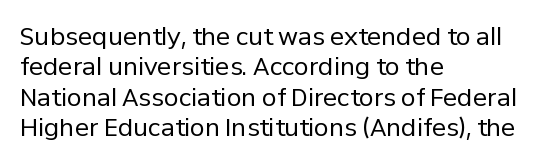
Q: Is the text bold? A: No.
Q: Is the text italic (slanted)? A: No, it is upright.
Q: Is the text underlined? A: No.
Q: How is the paragraph aligned? A: Left-aligned.
Q: Is the spacing between letters normal or unusually wide? A: Normal.
Q: Is the spacing between lines tight, normal or loose? A: Normal.
